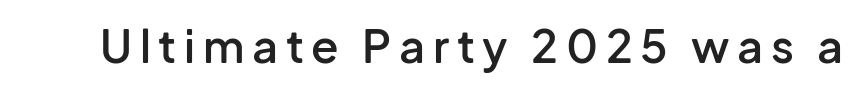
Semibold letterforms, between regular and bold. Proportional: the letters do not fall into vertical columns. Upright lettering throughout. The glyphs in this specimen are sans serif. The foot of each line stays bare and open.
